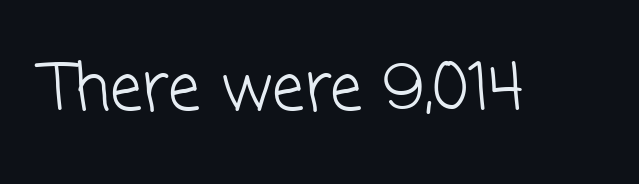
Clear beneath every line of the passage. The cut favours lightness, reaching ordinary text weight at its darkest. A sans-serif font was chosen for this passage. Do the characters align in a grid? No, the font is proportional. Here the glyphs are tracked normally, forming tight word shapes.
